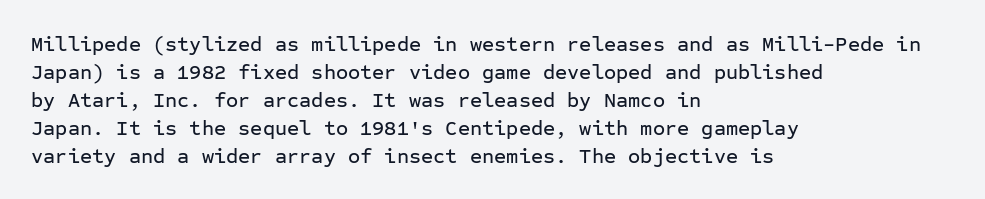
Q: Is the text italic (slanted)? A: No, it is upright.
Q: Is the text underlined? A: No.
Q: How is the paragraph aligned? A: Left-aligned.
Q: Is the spacing between letters normal or unusually wide? A: Normal.
Q: Is the spacing between lines tight, normal or loose? A: Normal.
